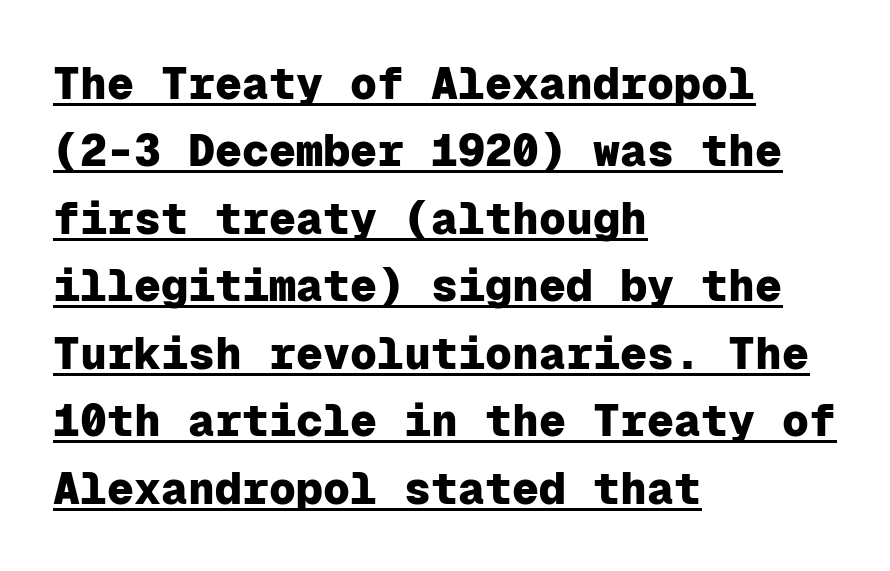
Q: Is the text bold? A: Yes.
Q: Is the text italic (slanted)? A: No, it is upright.
Q: Is the typeface a serif or a sans-serif typeface? A: Sans-serif.
Q: Is the text underlined? A: Yes.
Q: How is the paragraph aligned? A: Left-aligned.
Q: Is the spacing between letters normal or unusually wide? A: Normal.
Q: Is the spacing between lines tight, normal or loose? A: Normal.
Q: Width (condensed, normal, or wide)? A: Normal.
Q: Stroke contrast? A: Low.
Q: x-height? A: Medium.
Q: Monospaced? A: Yes.
